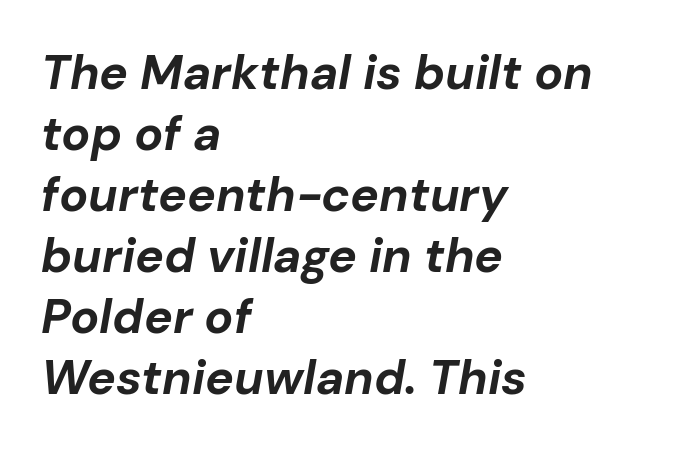
Honestly, the row spacing looks completely unremarkable. The horizontal fit of the characters is conventional and even. Notice how the stems are inclined rather than vertical — that's the hallmark of italics. What weight is shown? A full bold with thick strokes. These lines are rendered in a variable-pitch font.
